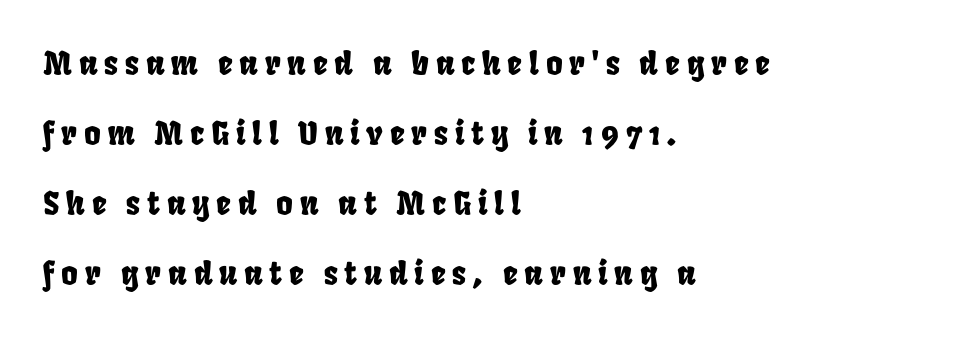
Q: Is the text underlined? A: No.
Q: How is the paragraph aligned? A: Left-aligned.
Q: Is the spacing between letters normal or unusually wide? A: Unusually wide.
Q: Is the spacing between lines tight, normal or loose? A: Loose.
Q: Width (condensed, normal, or wide)? A: Condensed.
Q: Stroke contrast? A: Low.
Q: x-height? A: Large.
Q: Monospaced? A: No.
